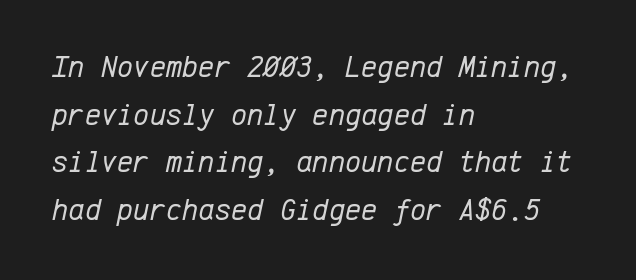
The image shows 31 px regular-weight type, italic (leaning right), monospaced; set left-aligned, normal line spacing (1.54x), normal letter spacing, not underlined; low stroke contrast and a medium x-height.
